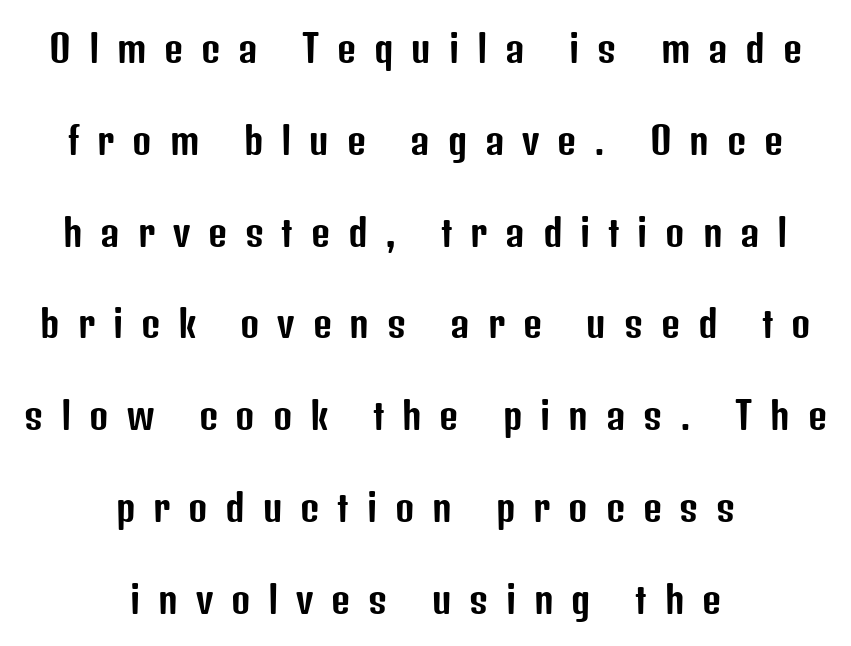
The image shows 37 px condensed sans-serif type, upright; set centered, loose line spacing (2.48x), unusually wide letter spacing (+0.48 em), not underlined; low stroke contrast and a medium x-height.
